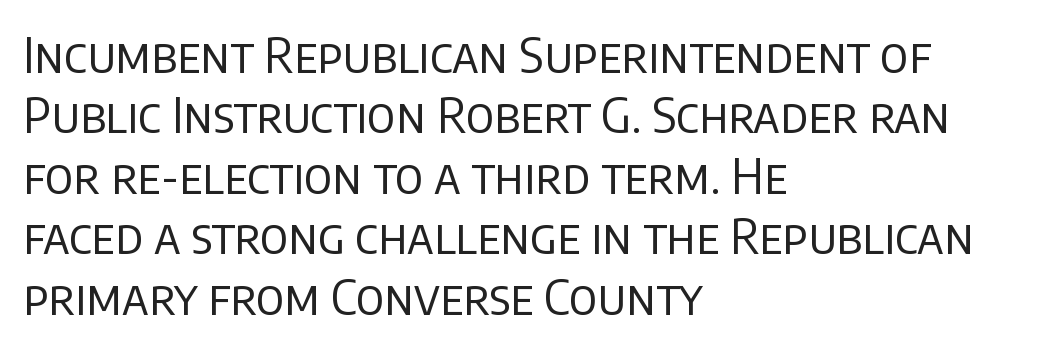
The image shows 48 px regular-weight sans-serif type, upright; set left-aligned, normal line spacing (1.26x), normal letter spacing, not underlined; low stroke contrast and a large x-height.
